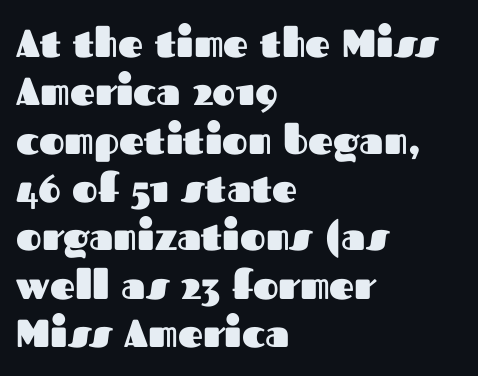
{"serif": "no", "italic": "no", "bold": "yes", "weight": "heavy", "width": "normal", "stroke_contrast": "medium", "x_height": "medium", "monospaced": "no", "underline": "no", "align": "left", "line_spacing_ratio": 1.24, "letter_spacing": "normal", "letter_spacing_em": 0.0, "glyph_px": 39}
